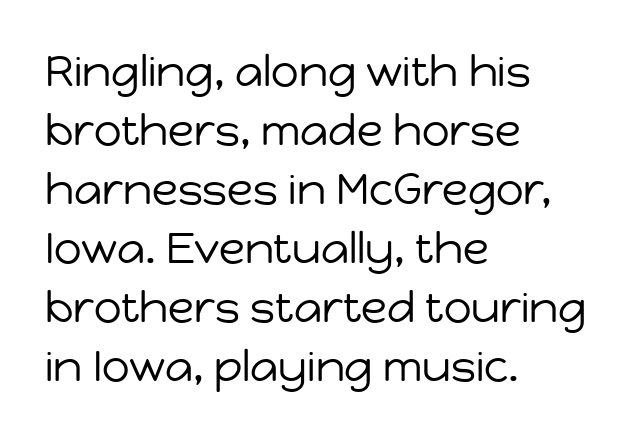
{"serif": "no", "italic": "no", "bold": "no", "weight": "regular", "width": "normal", "stroke_contrast": "low", "x_height": "medium", "monospaced": "no", "underline": "no", "align": "left", "line_spacing": "normal", "line_spacing_ratio": 1.37, "letter_spacing": "normal", "letter_spacing_em": 0.0, "glyph_px": 43}
